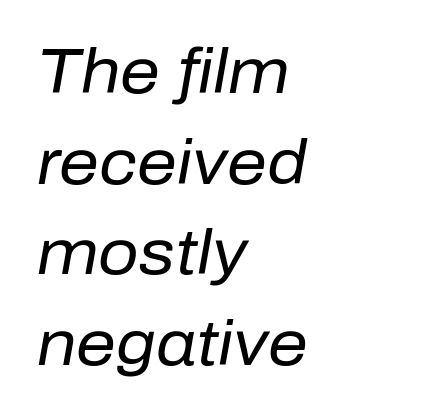
{"italic": "yes", "lean": "right", "slant_degrees": 10, "bold": "no", "weight": "regular", "width": "normal", "stroke_contrast": "low", "x_height": "medium", "monospaced": "no", "underline": "no", "align": "left", "line_spacing": "normal", "line_spacing_ratio": 1.44, "letter_spacing": "normal", "letter_spacing_em": 0.0, "glyph_px": 63}
